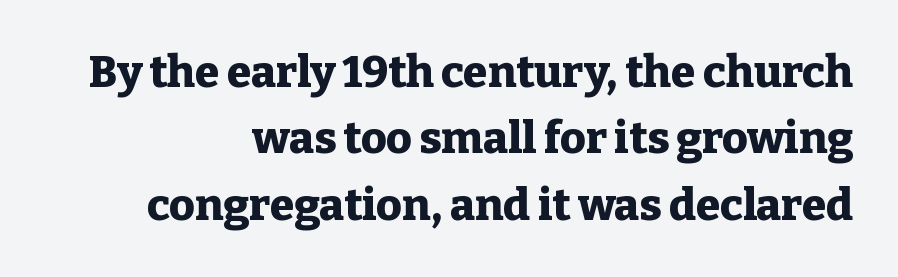
The image shows 44 px heavy serif type, upright; set right-aligned, normal line spacing (1.51x), normal letter spacing, not underlined; low stroke contrast and a medium x-height.
